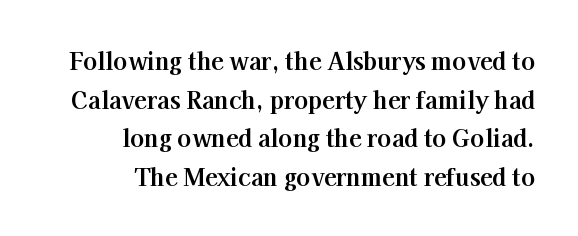
{"italic": "no", "bold": "yes", "underline": "no", "align": "right", "line_spacing": "normal", "line_spacing_ratio": 1.68, "letter_spacing": "normal", "letter_spacing_em": 0.0, "glyph_px": 23}
